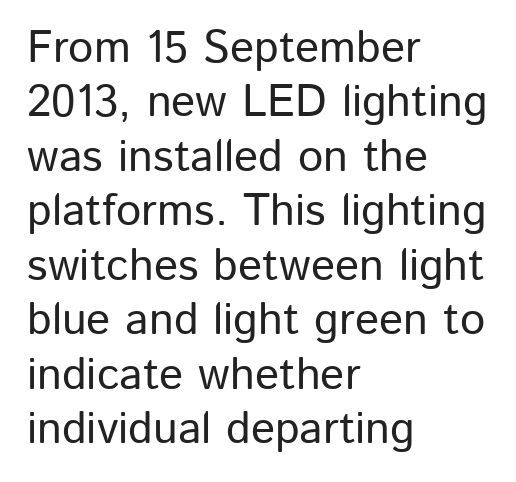
{"serif": "no", "italic": "no", "width": "normal", "stroke_contrast": "low", "x_height": "medium", "monospaced": "no", "underline": "no", "align": "left", "line_spacing_ratio": 1.21, "letter_spacing": "normal", "letter_spacing_em": 0.0, "glyph_px": 45}
